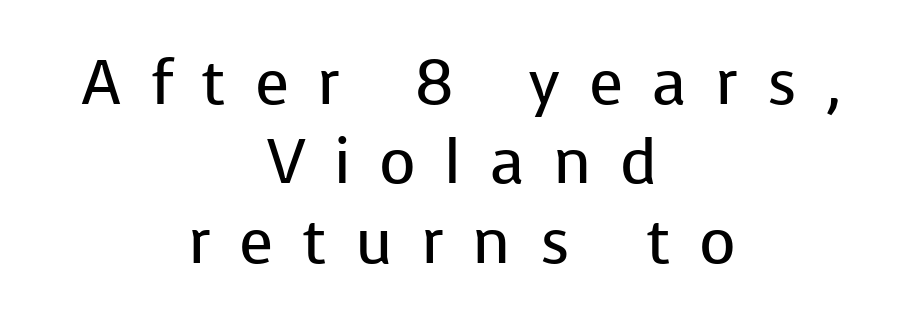
The image shows 63 px regular-weight sans-serif type, upright; set centered, normal line spacing (1.26x), unusually wide letter spacing (+0.45 em), not underlined; low stroke contrast and a medium x-height.
